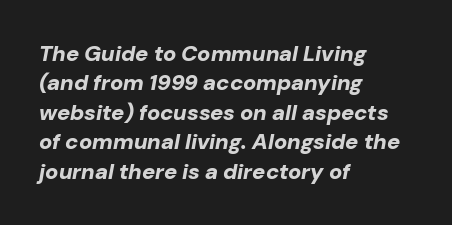
{"italic": "yes", "lean": "right", "slant_degrees": 10, "bold": "yes", "underline": "no", "align": "left", "line_spacing": "normal", "line_spacing_ratio": 1.34, "letter_spacing": "normal", "letter_spacing_em": 0.0, "glyph_px": 22}
